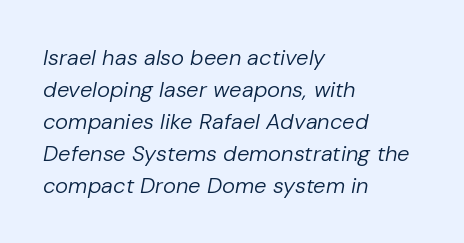
Q: Is the text bold? A: No.
Q: Is the text italic (slanted)? A: Yes, it leans right by about 10 degrees.
Q: Is the text underlined? A: No.
Q: How is the paragraph aligned? A: Left-aligned.
Q: Is the spacing between letters normal or unusually wide? A: Normal.
Q: Is the spacing between lines tight, normal or loose? A: Normal.
